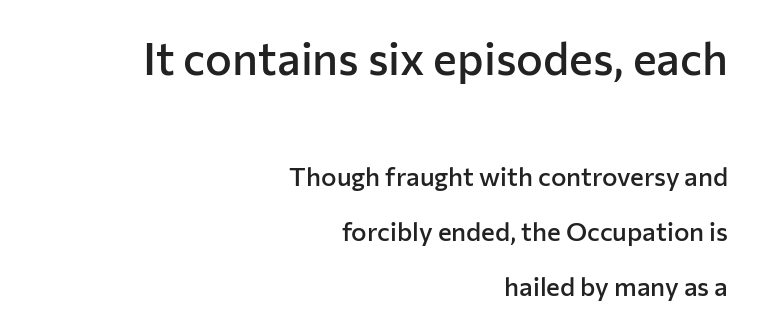
Q: Is the text bold? A: Semi-bold.
Q: Is the text italic (slanted)? A: No, it is upright.
Q: Is the typeface a serif or a sans-serif typeface? A: Sans-serif.
Q: Is the text underlined? A: No.
Q: How is the paragraph aligned? A: Right-aligned.
Q: Is the spacing between letters normal or unusually wide? A: Normal.
Q: Is the spacing between lines tight, normal or loose? A: Loose.
Q: Which block of text is set in a larger size, the first (top) or the second (bottom)? A: The first (top) one.
Q: Width (condensed, normal, or wide)? A: Normal.
Q: Stroke contrast? A: Low.
Q: x-height? A: Medium.
Q: Monospaced? A: No.
